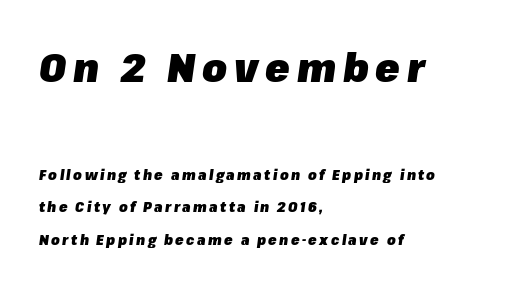
The image shows 40 px heavy type, italic (leaning right); set left-aligned, loose line spacing (2.34x), not underlined; the first (top) block is 2.86x larger; low stroke contrast and a medium x-height.
